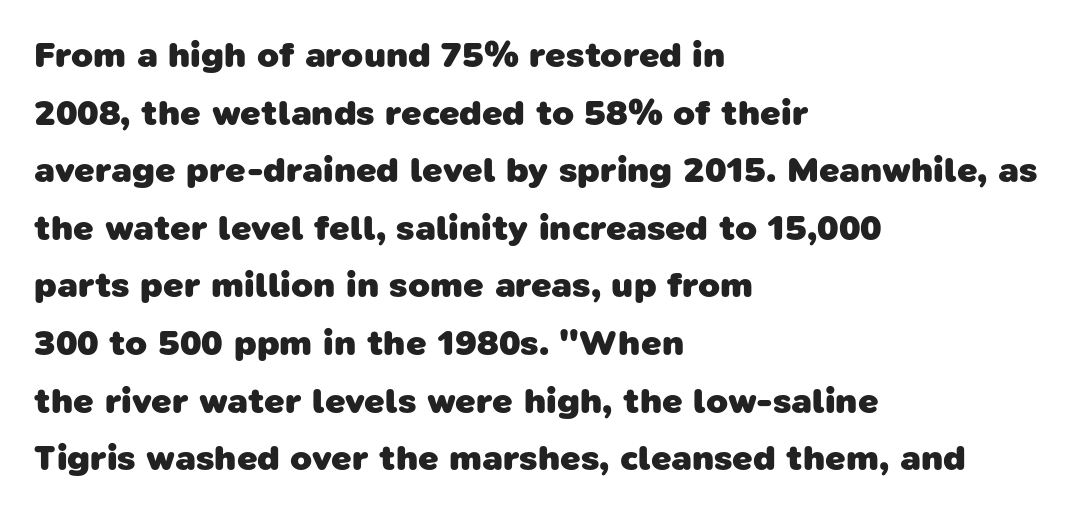
The passage shown has conventional tracking throughout. Chunky letters — that's bold for sure. Varying glyph widths throughout — classic text-font behaviour. Descender tails drop into unmarked territory.
